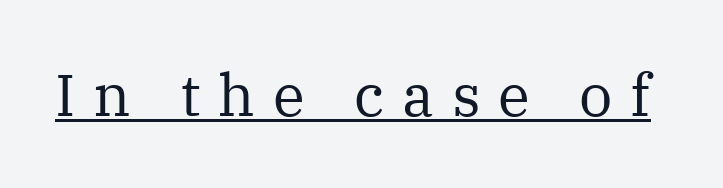
Q: Is the text bold? A: No.
Q: Is the text italic (slanted)? A: No, it is upright.
Q: Is the typeface a serif or a sans-serif typeface? A: Serif.
Q: Is the text underlined? A: Yes.
Q: Is the spacing between letters normal or unusually wide? A: Unusually wide.
Q: Width (condensed, normal, or wide)? A: Normal.
Q: Stroke contrast? A: Medium.
Q: x-height? A: Medium.
Q: Monospaced? A: No.
